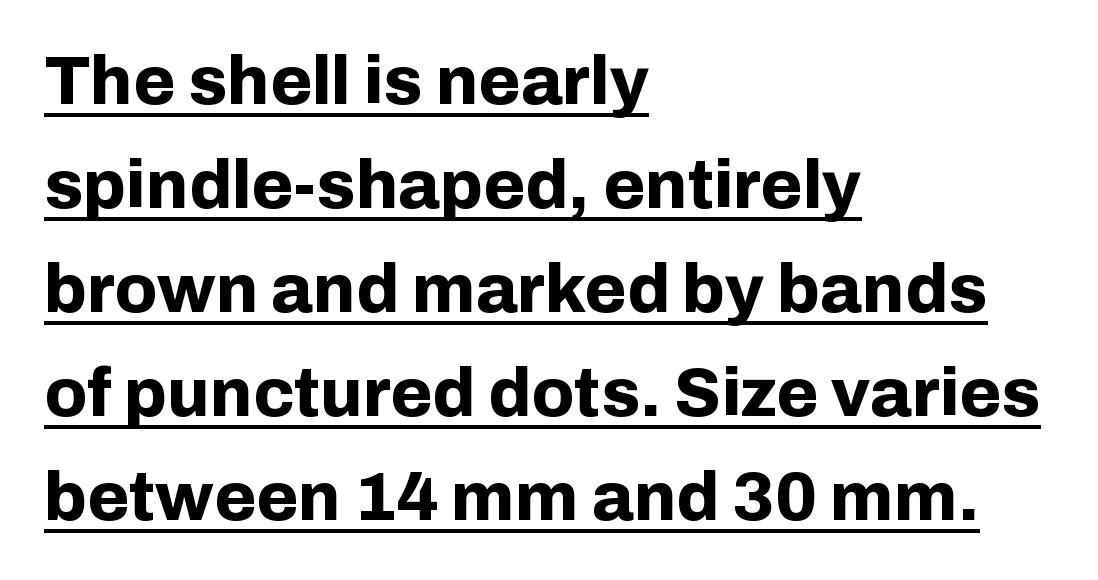
Q: Is the text bold? A: Yes.
Q: Is the text italic (slanted)? A: No, it is upright.
Q: Is the typeface a serif or a sans-serif typeface? A: Sans-serif.
Q: Is the text underlined? A: Yes.
Q: How is the paragraph aligned? A: Left-aligned.
Q: Is the spacing between letters normal or unusually wide? A: Normal.
Q: Is the spacing between lines tight, normal or loose? A: Normal.
Q: Width (condensed, normal, or wide)? A: Normal.
Q: Stroke contrast? A: Low.
Q: x-height? A: Medium.
Q: Monospaced? A: No.
